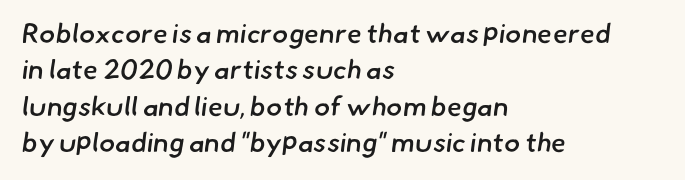
{"bold": "semi", "underline": "no", "align": "left", "line_spacing": "normal", "line_spacing_ratio": 1.35, "letter_spacing": "normal", "letter_spacing_em": 0.0, "glyph_px": 27}
